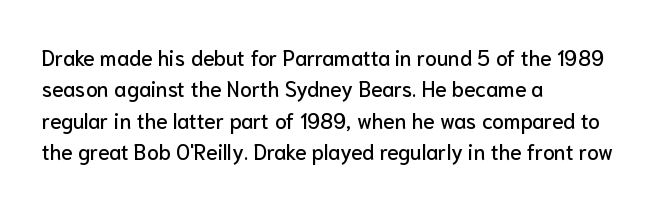
The image shows 21 px text type, upright; set left-aligned, normal line spacing (1.5x), normal letter spacing, not underlined.
